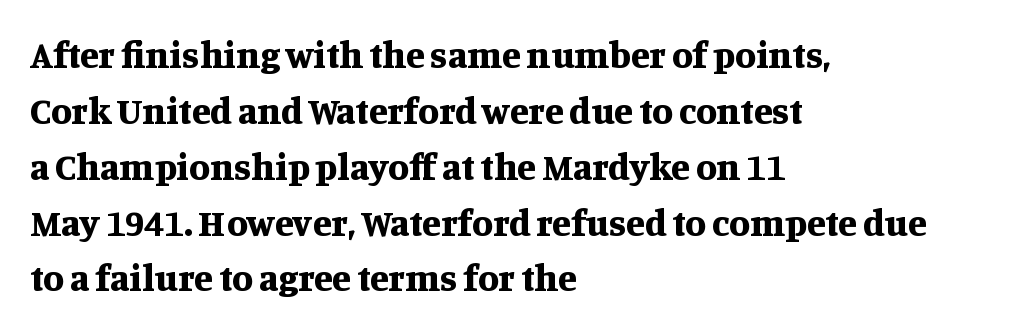
Posture: vertical. You could call the tracking neutral — neither tight nor loose. Words float on clear page, feet unadorned. A classic flush-left, rag-right setting is used for this passage. Leading matches the norm, producing a regular column. Think of a printed novel: that variable character pitch is what you see here.
